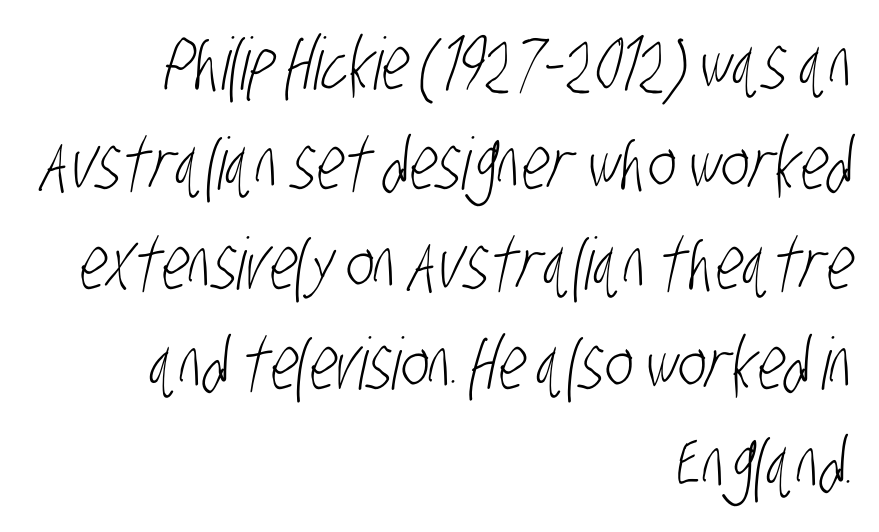
The image shows 72 px light, condensed sans-serif type; set right-aligned, normal line spacing (1.39x), normal letter spacing, not underlined; low stroke contrast and a large x-height.
